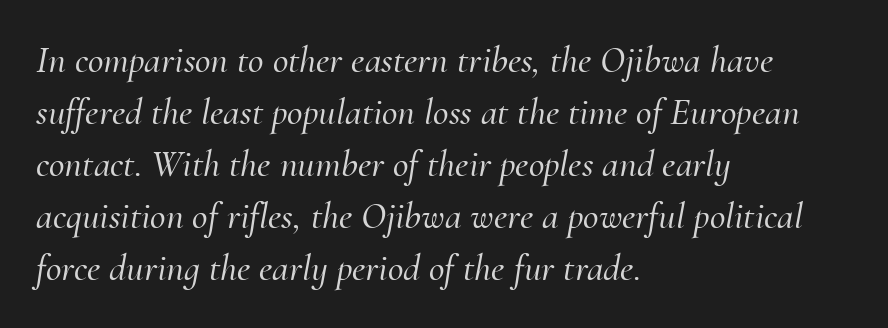
The image shows 38 px serif type, italic (leaning right); set left-aligned, normal line spacing (1.37x), normal letter spacing, not underlined; medium stroke contrast and a small x-height.
